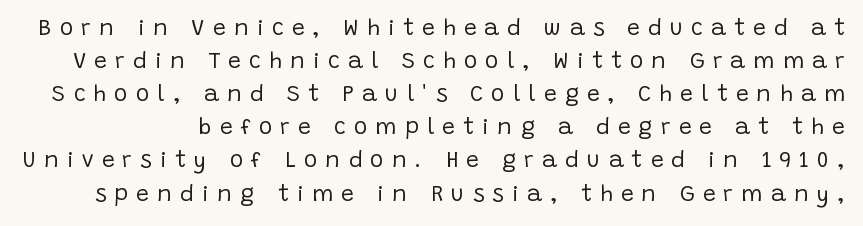
Q: Is the text bold? A: No.
Q: Is the text italic (slanted)? A: No, it is upright.
Q: Is the text underlined? A: No.
Q: Is the spacing between letters normal or unusually wide? A: Unusually wide.
Q: Is the spacing between lines tight, normal or loose? A: Normal.
